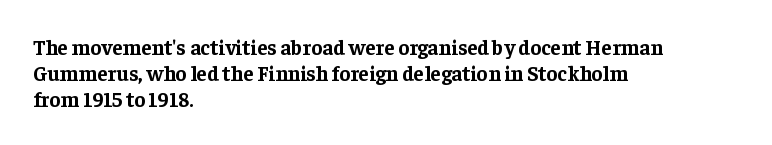
The letters stand upright; this is a roman face. Every row of glyphs begins at an identical x-position on the left. Between one letter and the next there's only the usual sliver of space. Caption: bold face, heavy strokes.
